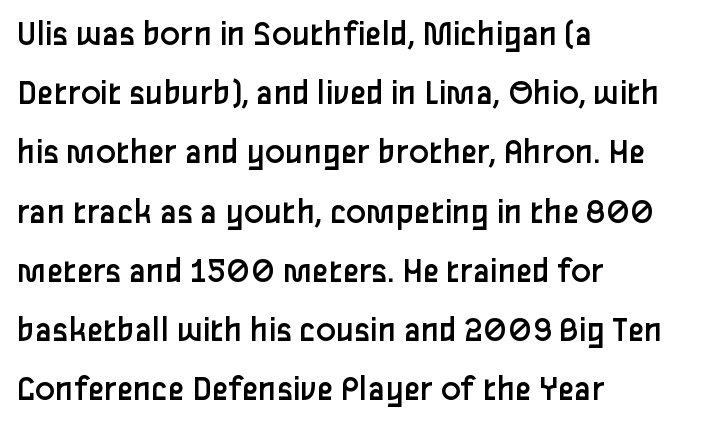
Tracking value appears to be zero — textbook default spacing. Is this a fixed-width face? No — the glyphs have proportional, varying widths. The strokes carry an ordinary text weight at most. Designer's note — italics off, roman on. The rag falls on the right side of this text block. The font family rendered here belongs to the sans-serif group.
